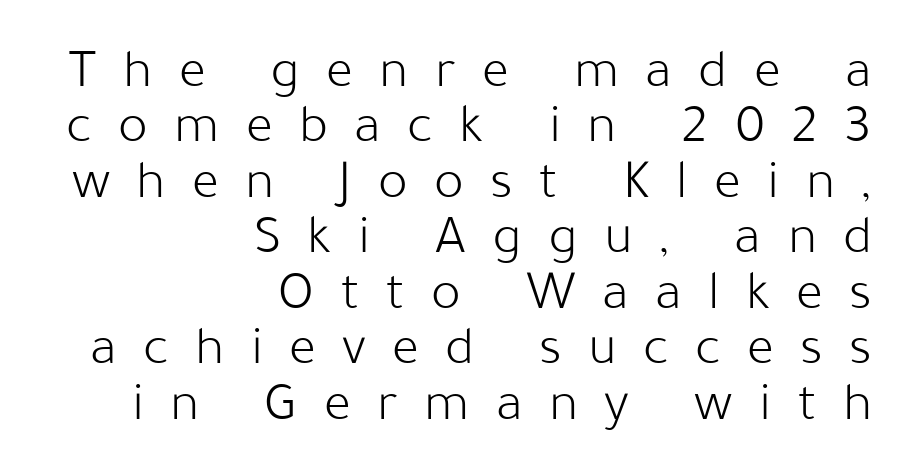
{"serif": "no", "italic": "no", "bold": "no", "weight": "light", "width": "normal", "stroke_contrast": "low", "x_height": "medium", "monospaced": "no", "underline": "no", "align": "right", "line_spacing": "tight", "line_spacing_ratio": 0.99, "letter_spacing": "wide", "letter_spacing_em": 0.47, "glyph_px": 56}
